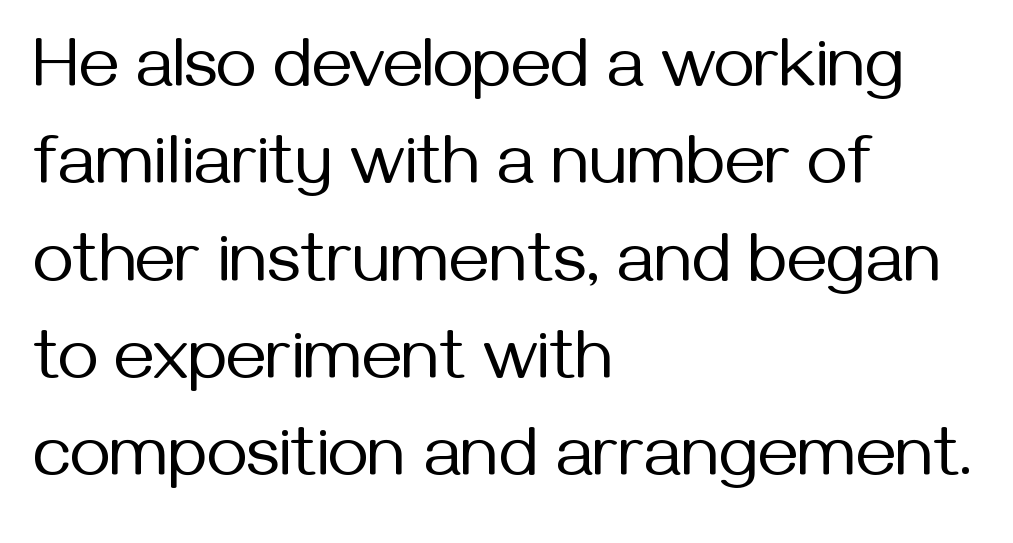
{"serif": "no", "italic": "no", "bold": "no", "weight": "regular", "width": "normal", "stroke_contrast": "medium", "x_height": "medium", "monospaced": "no", "underline": "no", "align": "left", "line_spacing": "normal", "line_spacing_ratio": 1.39, "letter_spacing": "normal", "letter_spacing_em": 0.0, "glyph_px": 70}
